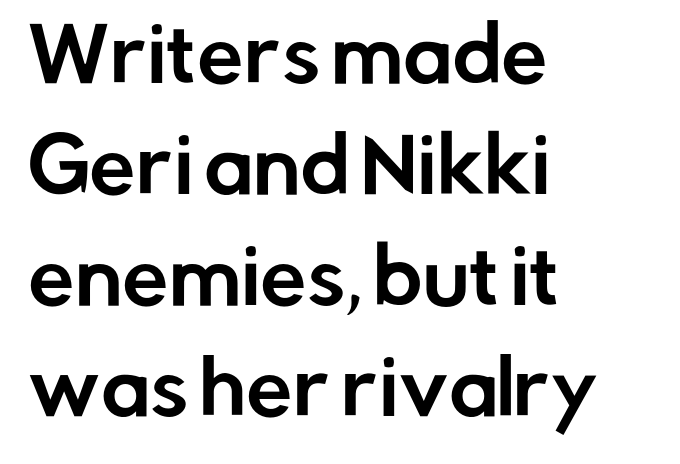
{"serif": "no", "italic": "no", "width": "normal", "stroke_contrast": "low", "x_height": "medium", "monospaced": "no", "underline": "no", "align": "left", "line_spacing": "normal", "line_spacing_ratio": 1.5, "letter_spacing": "normal", "letter_spacing_em": 0.0, "glyph_px": 74}
